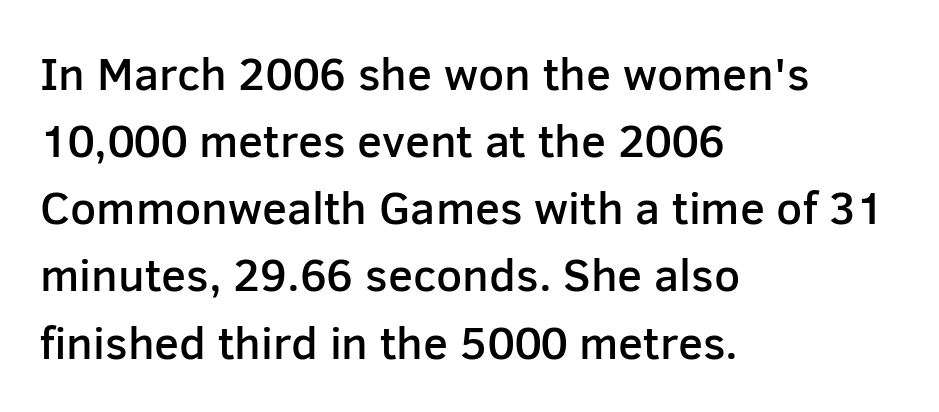
{"serif": "no", "italic": "no", "bold": "semi", "weight": "semibold", "width": "normal", "stroke_contrast": "low", "x_height": "medium", "monospaced": "no", "underline": "no", "align": "left", "line_spacing": "normal", "line_spacing_ratio": 1.46, "letter_spacing": "normal", "letter_spacing_em": 0.0, "glyph_px": 46}
